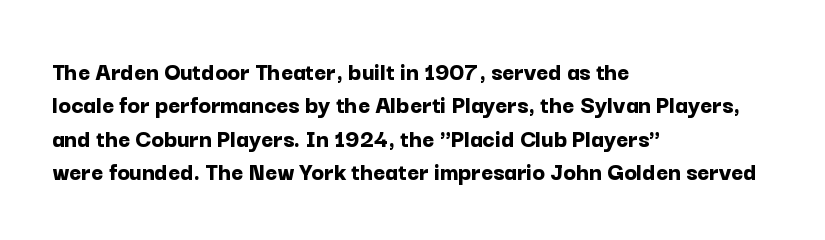
{"italic": "no", "bold": "yes", "underline": "no", "align": "left", "line_spacing": "normal", "line_spacing_ratio": 1.28, "letter_spacing": "normal", "letter_spacing_em": 0.0, "glyph_px": 26}
